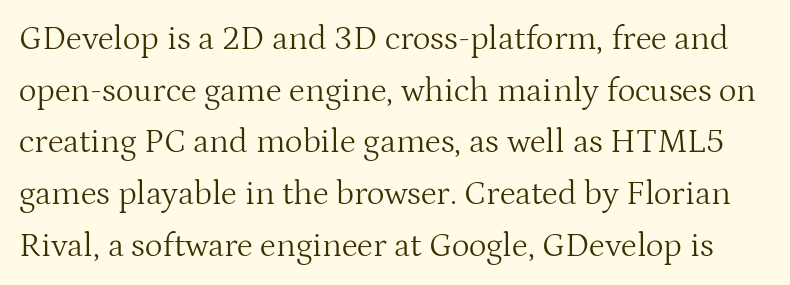
The image shows 34 px light serif type, upright; set normal line spacing (1.52x), normal letter spacing, not underlined; medium stroke contrast and a medium x-height.
